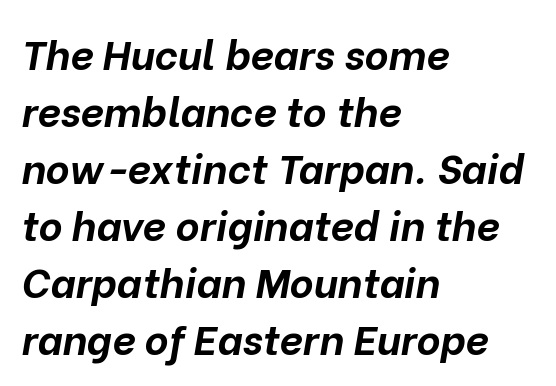
{"italic": "yes", "lean": "right", "slant_degrees": 10, "bold": "yes", "weight": "bold", "width": "normal", "stroke_contrast": "low", "x_height": "medium", "monospaced": "no", "underline": "no", "align": "left", "line_spacing": "normal", "line_spacing_ratio": 1.39, "letter_spacing": "normal", "letter_spacing_em": 0.0, "glyph_px": 41}
